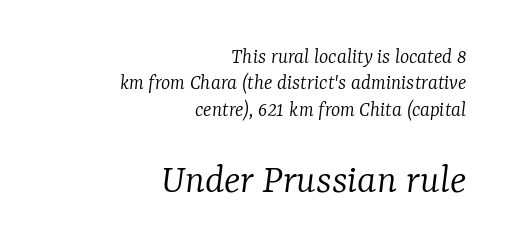
The image shows 43 px light serif type, italic (leaning right); set right-aligned, line spacing 1.2x, normal letter spacing, not underlined; the second (bottom) block is 1.95x larger; low stroke contrast and a medium x-height.
